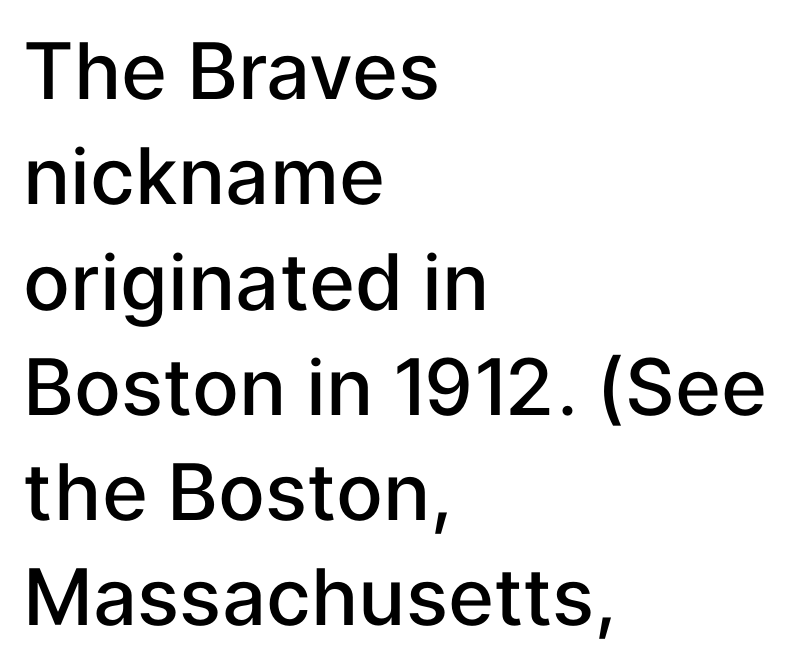
The image shows 78 px semibold sans-serif type, upright; set left-aligned, normal line spacing (1.35x), normal letter spacing, not underlined; low stroke contrast and a medium x-height.
